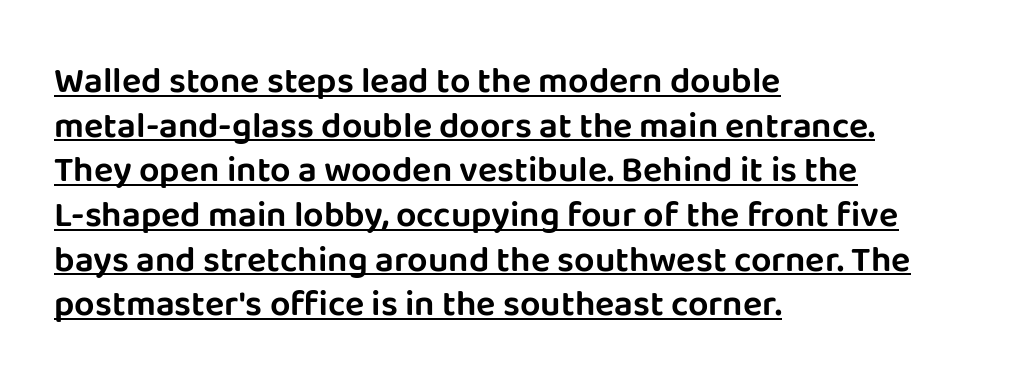
The image shows 36 px sans-serif type, upright; set left-aligned, line spacing 1.24x, normal letter spacing, underlined; low stroke contrast and a large x-height.
